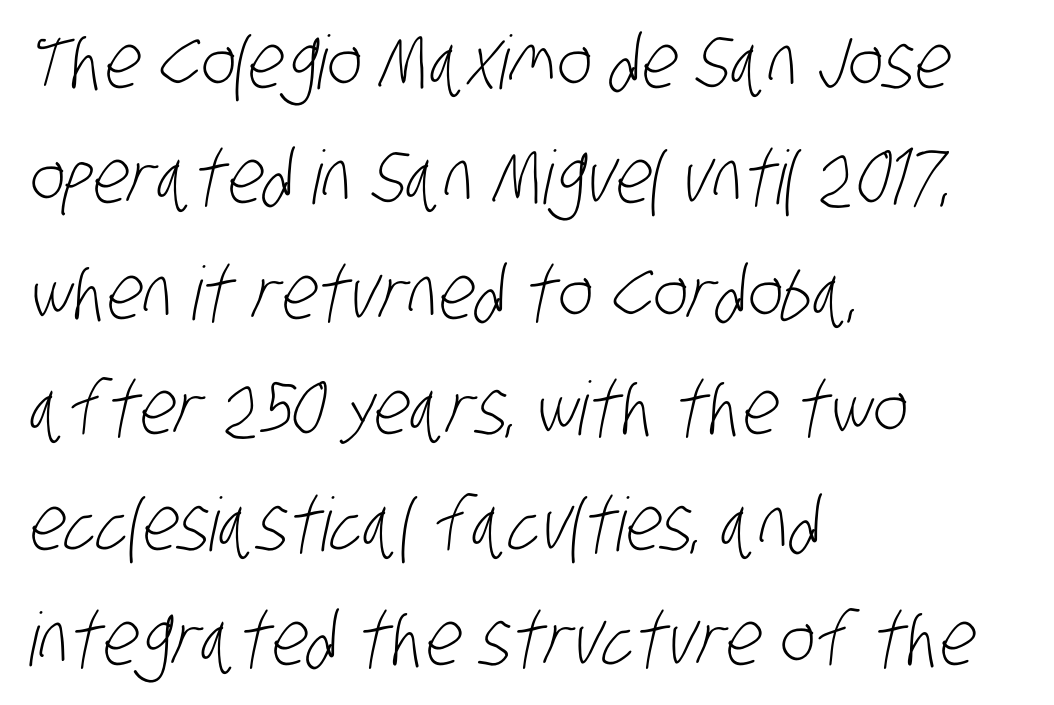
The image shows 74 px light, condensed sans-serif type; set left-aligned, normal line spacing (1.56x), normal letter spacing, not underlined; low stroke contrast and a large x-height.
